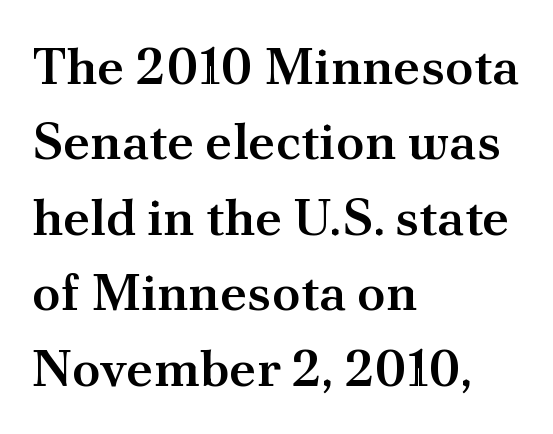
A semibold gives these letters moderate extra thickness, short of bold. Each new line begins a customary step beneath the previous one. In terms of letterspacing, this is plain default setting. Proportional: the letters do not fall into vertical columns.
